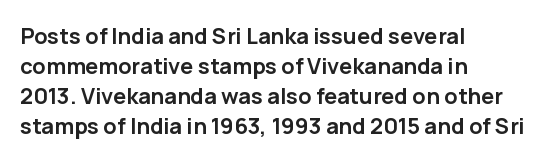
Q: Is the text bold? A: Yes.
Q: Is the text italic (slanted)? A: No, it is upright.
Q: Is the text underlined? A: No.
Q: How is the paragraph aligned? A: Left-aligned.
Q: Is the spacing between letters normal or unusually wide? A: Normal.
Q: Is the spacing between lines tight, normal or loose? A: Normal.
